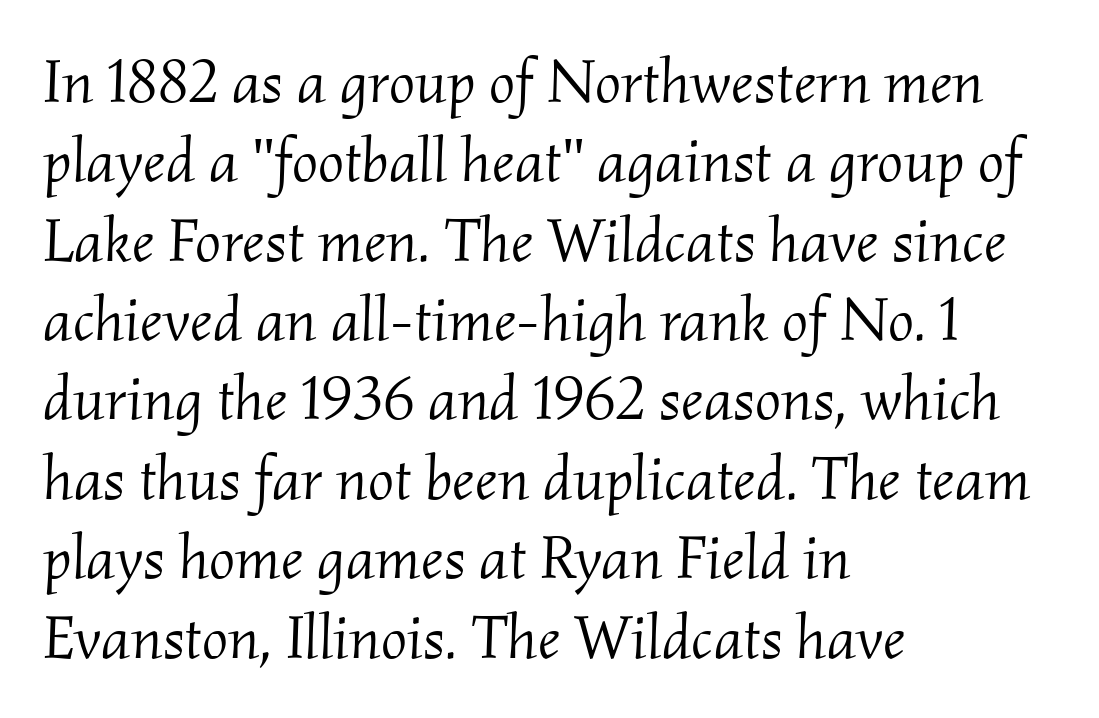
Q: Is the text bold? A: No.
Q: Is the text italic (slanted)? A: Yes, it leans right by about 2 degrees.
Q: Is the typeface a serif or a sans-serif typeface? A: Serif.
Q: Is the text underlined? A: No.
Q: How is the paragraph aligned? A: Left-aligned.
Q: Is the spacing between letters normal or unusually wide? A: Normal.
Q: Is the spacing between lines tight, normal or loose? A: Normal.
Q: Width (condensed, normal, or wide)? A: Normal.
Q: Stroke contrast? A: Medium.
Q: x-height? A: Small.
Q: Monospaced? A: No.
